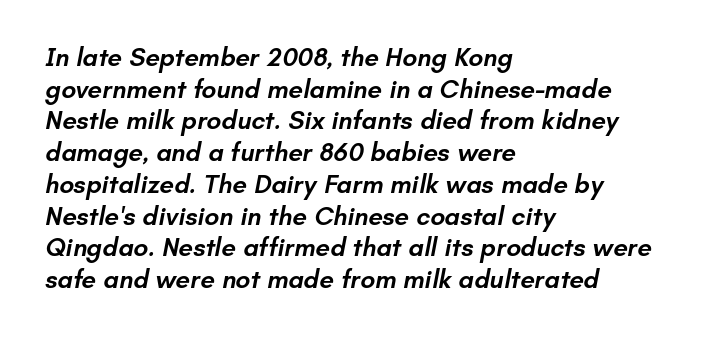
Default kerning and tracking; the words read as compact shapes. Each line starts at the same left margin while the right side varies. The strokes are fattened partway — semibold, not bold. Anything drawn beneath the words? Only blank space.
